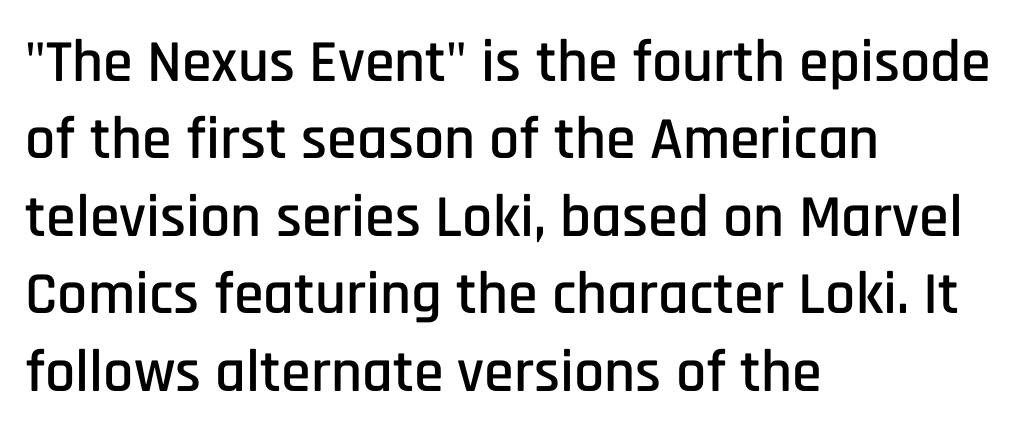
Q: Is the text italic (slanted)? A: No, it is upright.
Q: Is the typeface a serif or a sans-serif typeface? A: Sans-serif.
Q: Is the text underlined? A: No.
Q: How is the paragraph aligned? A: Left-aligned.
Q: Is the spacing between letters normal or unusually wide? A: Normal.
Q: Is the spacing between lines tight, normal or loose? A: Normal.
Q: Width (condensed, normal, or wide)? A: Condensed.
Q: Stroke contrast? A: Low.
Q: x-height? A: Large.
Q: Monospaced? A: No.
